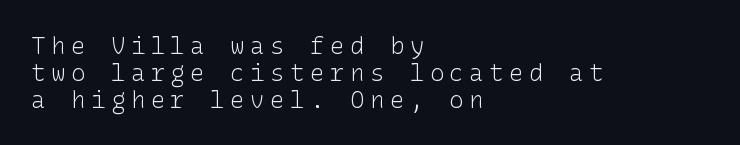
The image shows 24 px text type, upright; set left-aligned, tight line spacing (1.12x), unusually wide letter spacing (+0.23 em), not underlined.
